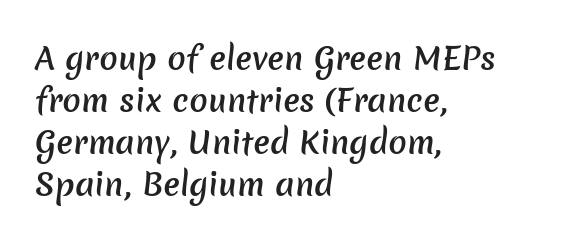
The face used here is a semibold: visibly heavier than regular, lighter than bold. The passage shown is not underscored anywhere. This sample uses a sans-serif face. The rendering anchors every line to the left-hand side. Between one letter and the next there's only the usual sliver of space. Notice how descenders clear the ascenders below comfortably — that's standard leading.
